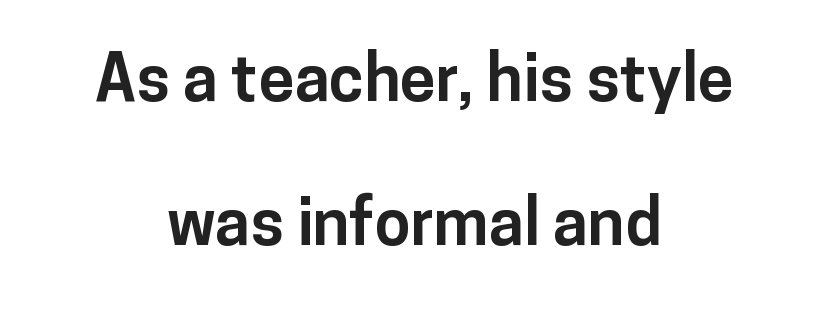
The image shows 65 px bold sans-serif type, upright; set centered, loose line spacing (2.22x), normal letter spacing, not underlined; low stroke contrast and a medium x-height.
